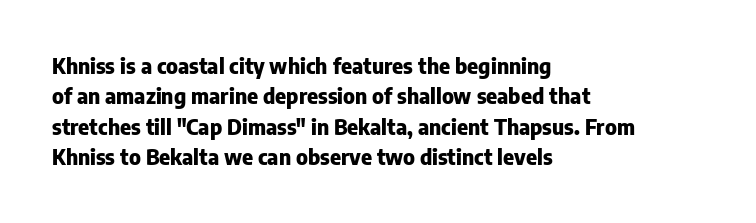
Q: Is the text bold? A: Yes.
Q: Is the text italic (slanted)? A: No, it is upright.
Q: Is the text underlined? A: No.
Q: How is the paragraph aligned? A: Left-aligned.
Q: Is the spacing between letters normal or unusually wide? A: Normal.
Q: Is the spacing between lines tight, normal or loose? A: Normal.
